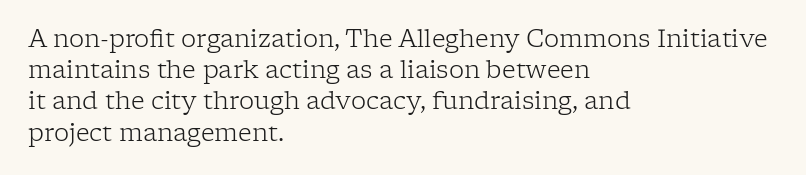
The ragged edge is on the right, which tells us the setting is flush left. The passage shown is not underscored anywhere. These lines were composed using upright roman letters. This sample uses plain, unmodified letter spacing. Reading down the column, the eye jumps a familiar distance to each next line.
